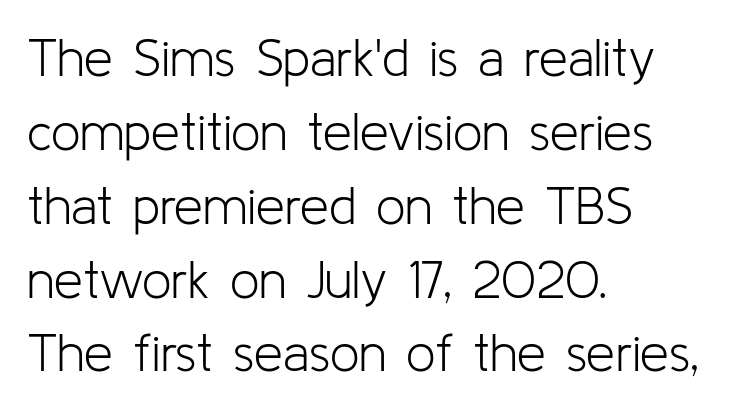
The image shows 52 px light sans-serif type, upright; set left-aligned, normal line spacing (1.42x), normal letter spacing, not underlined; low stroke contrast and a medium x-height.
